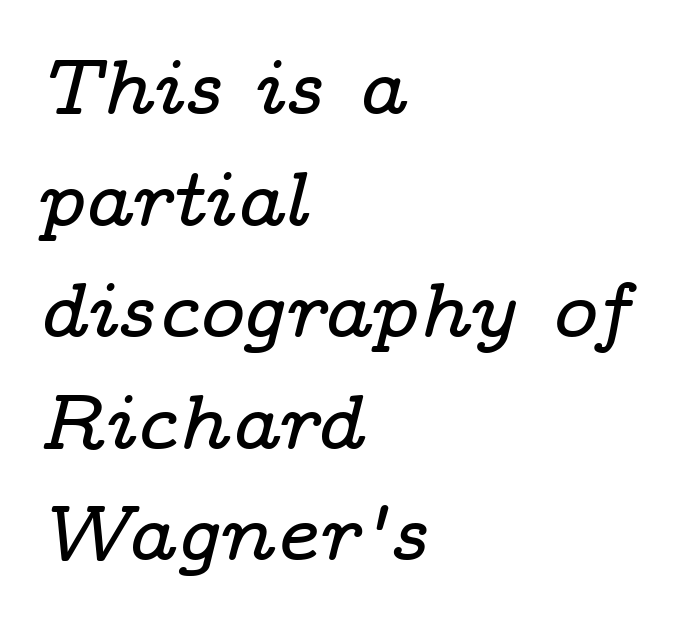
Observe the serifs anchoring each vertical stroke in this sample. Students, note that the glyphs here touch the page at normal intervals. Summary of vertical rhythm: regular, with standard interline spacing. Casual observation: everything's shoved over to the left. Do the characters align in a grid? No, the font is proportional.
